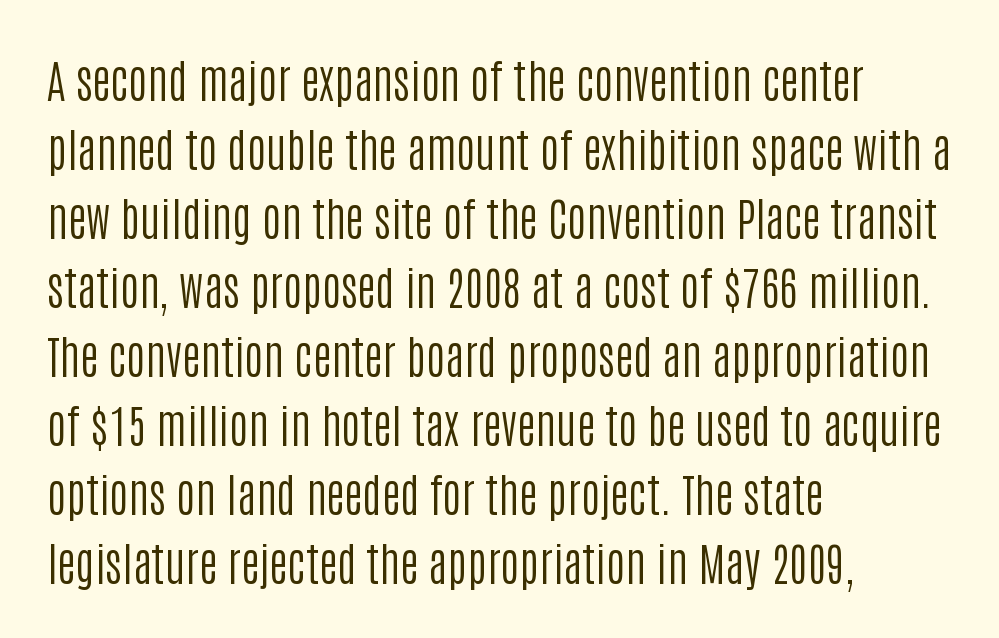
{"serif": "no", "italic": "no", "bold": "no", "weight": "regular", "width": "condensed", "stroke_contrast": "low", "x_height": "large", "monospaced": "no", "underline": "no", "align": "left", "line_spacing": "normal", "line_spacing_ratio": 1.5, "letter_spacing": "normal", "letter_spacing_em": 0.0, "glyph_px": 46}
